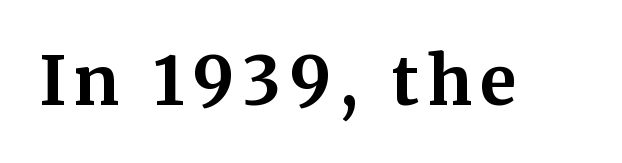
{"serif": "yes", "italic": "no", "bold": "yes", "weight": "bold", "width": "normal", "stroke_contrast": "medium", "x_height": "medium", "monospaced": "no", "underline": "no", "glyph_px": 67}
